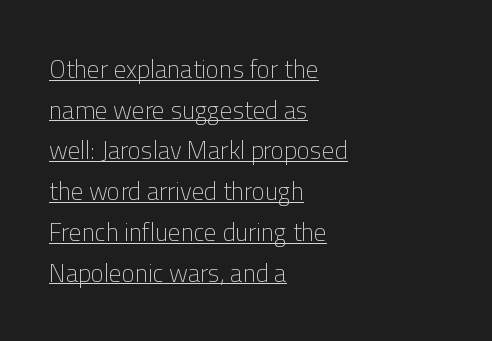
Q: Is the text bold? A: No.
Q: Is the text italic (slanted)? A: No, it is upright.
Q: Is the text underlined? A: Yes.
Q: How is the paragraph aligned? A: Left-aligned.
Q: Is the spacing between letters normal or unusually wide? A: Normal.
Q: Is the spacing between lines tight, normal or loose? A: Normal.
